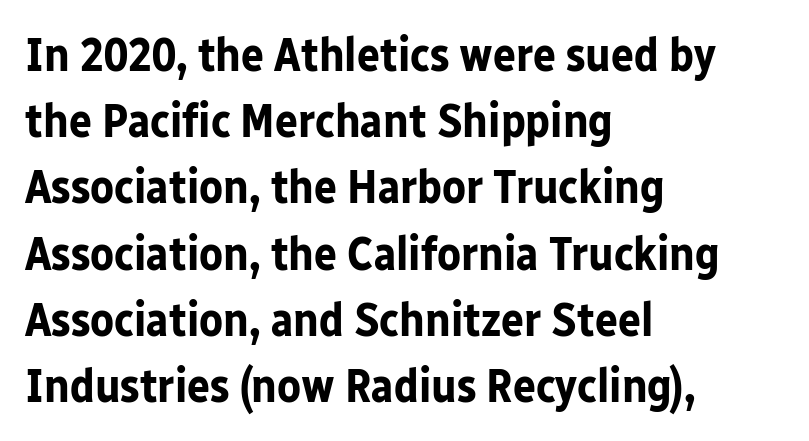
Q: Is the text bold? A: Yes.
Q: Is the text italic (slanted)? A: No, it is upright.
Q: Is the typeface a serif or a sans-serif typeface? A: Sans-serif.
Q: Is the text underlined? A: No.
Q: How is the paragraph aligned? A: Left-aligned.
Q: Is the spacing between letters normal or unusually wide? A: Normal.
Q: Is the spacing between lines tight, normal or loose? A: Normal.
Q: Width (condensed, normal, or wide)? A: Normal.
Q: Stroke contrast? A: Low.
Q: x-height? A: Medium.
Q: Monospaced? A: No.
